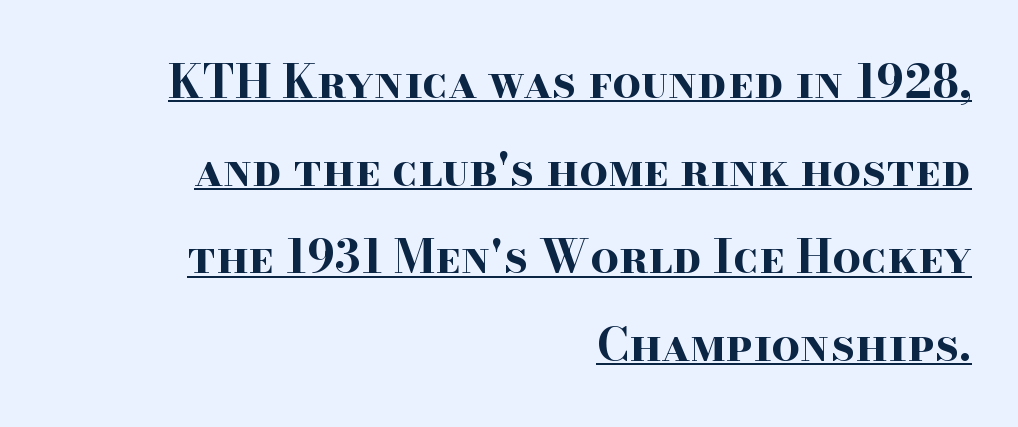
The letterforms sit shoulder to shoulder at normal distance. Each letter's strokes conclude with small projecting serifs. Proportional: the letters do not fall into vertical columns. Honestly, the underline is the first thing you notice here. The rendering uses a large line-height, opening up the rows.
